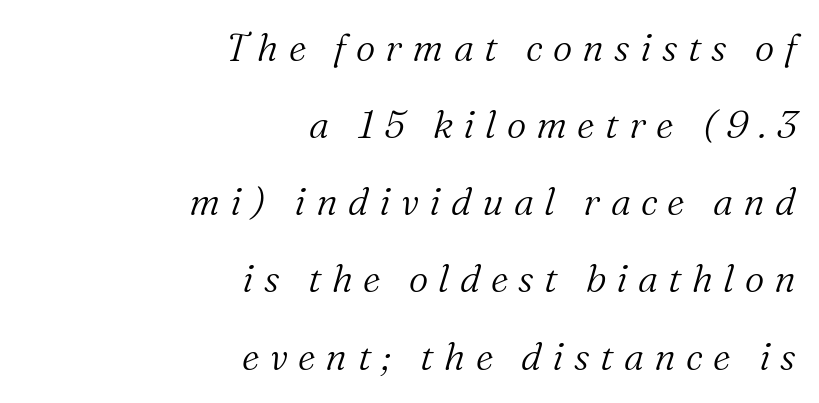
Q: Is the text bold? A: No.
Q: Is the text italic (slanted)? A: Yes, it leans right by about 16 degrees.
Q: Is the typeface a serif or a sans-serif typeface? A: Serif.
Q: Is the text underlined? A: No.
Q: How is the paragraph aligned? A: Right-aligned.
Q: Is the spacing between letters normal or unusually wide? A: Unusually wide.
Q: Is the spacing between lines tight, normal or loose? A: Loose.
Q: Width (condensed, normal, or wide)? A: Normal.
Q: Stroke contrast? A: Medium.
Q: x-height? A: Medium.
Q: Monospaced? A: No.
